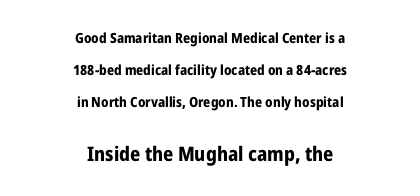
The image shows 20 px bold type, upright; set centered, loose line spacing (2.27x), normal letter spacing, not underlined; the second (bottom) block is 1.43x larger.
